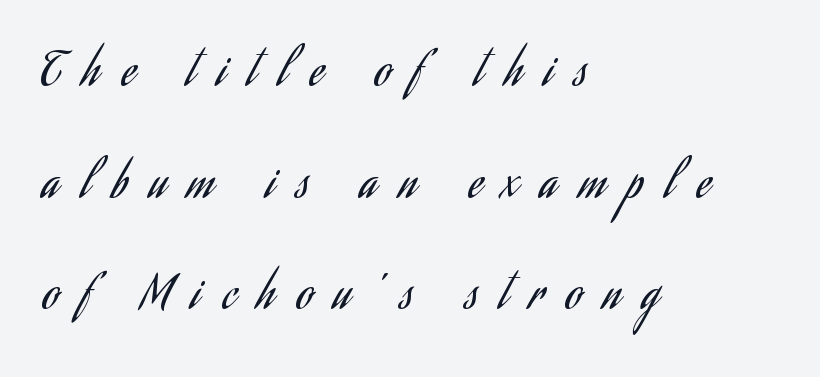
{"serif": "no", "bold": "no", "weight": "regular", "width": "condensed", "stroke_contrast": "low", "x_height": "small", "monospaced": "no", "underline": "no", "align": "left", "line_spacing": "loose", "line_spacing_ratio": 2.48, "letter_spacing": "wide", "letter_spacing_em": 0.49, "glyph_px": 45}
